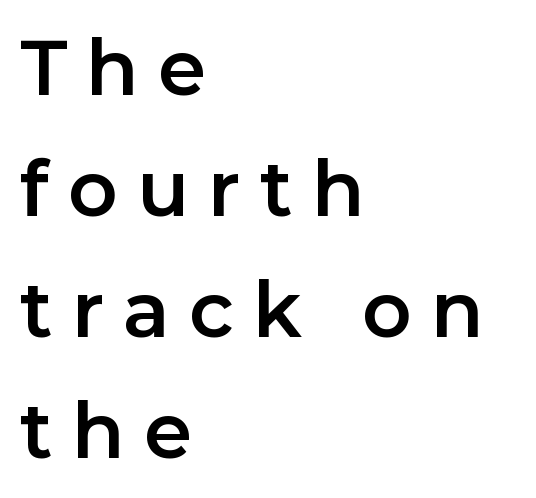
Q: Is the text italic (slanted)? A: No, it is upright.
Q: Is the typeface a serif or a sans-serif typeface? A: Sans-serif.
Q: Is the text underlined? A: No.
Q: How is the paragraph aligned? A: Left-aligned.
Q: Is the spacing between letters normal or unusually wide? A: Unusually wide.
Q: Is the spacing between lines tight, normal or loose? A: Normal.
Q: Width (condensed, normal, or wide)? A: Normal.
Q: Stroke contrast? A: Low.
Q: x-height? A: Medium.
Q: Monospaced? A: No.
